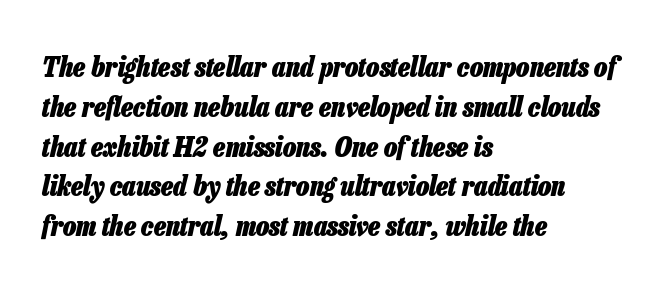
{"italic": "yes", "lean": "right", "slant_degrees": 13, "bold": "yes", "weight": "heavy", "width": "condensed", "stroke_contrast": "low", "x_height": "medium", "monospaced": "no", "underline": "no", "align": "left", "line_spacing": "normal", "line_spacing_ratio": 1.42, "letter_spacing": "normal", "letter_spacing_em": 0.0, "glyph_px": 28}
